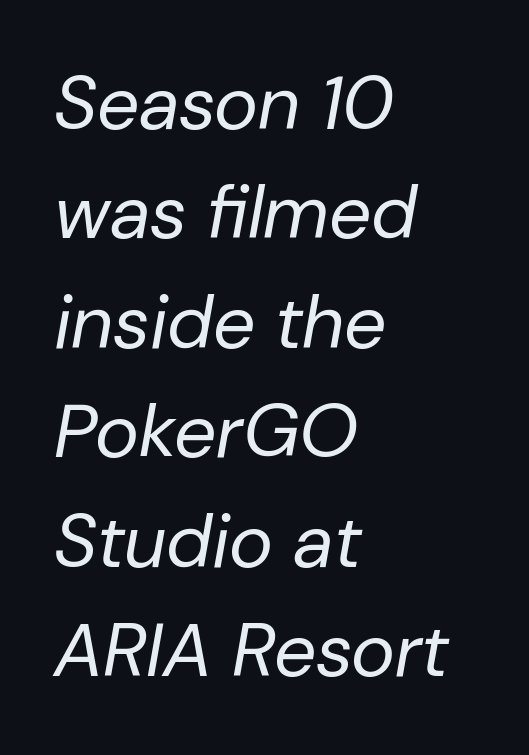
No chunkiness to these letters — they're not bold. Every character sits at an angle, as italics do. You could not count columns in this text — the font is proportionally spaced. Type without underlining.
